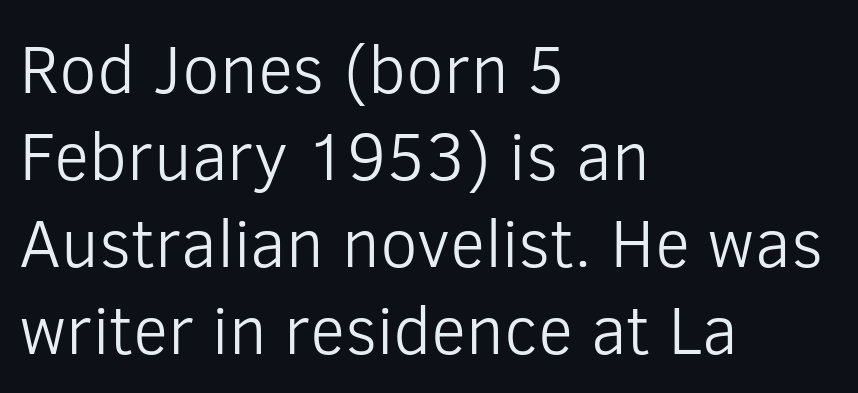
Q: Is the text bold? A: No.
Q: Is the text italic (slanted)? A: No, it is upright.
Q: Is the typeface a serif or a sans-serif typeface? A: Sans-serif.
Q: Is the text underlined? A: No.
Q: How is the paragraph aligned? A: Left-aligned.
Q: Is the spacing between letters normal or unusually wide? A: Normal.
Q: Is the spacing between lines tight, normal or loose? A: Normal.
Q: Width (condensed, normal, or wide)? A: Normal.
Q: Stroke contrast? A: Low.
Q: x-height? A: Medium.
Q: Monospaced? A: No.
